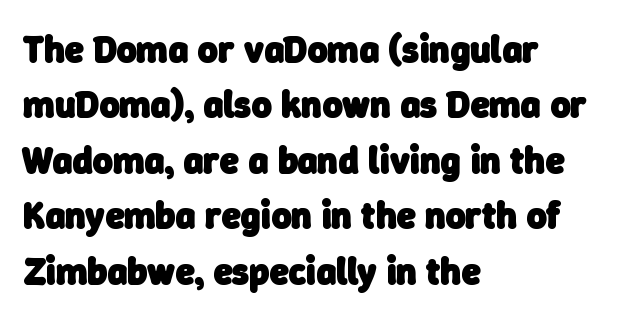
{"serif": "no", "bold": "yes", "weight": "heavy", "width": "normal", "stroke_contrast": "low", "x_height": "medium", "monospaced": "no", "underline": "no", "align": "left", "line_spacing": "normal", "line_spacing_ratio": 1.46, "letter_spacing": "normal", "letter_spacing_em": 0.0, "glyph_px": 38}
